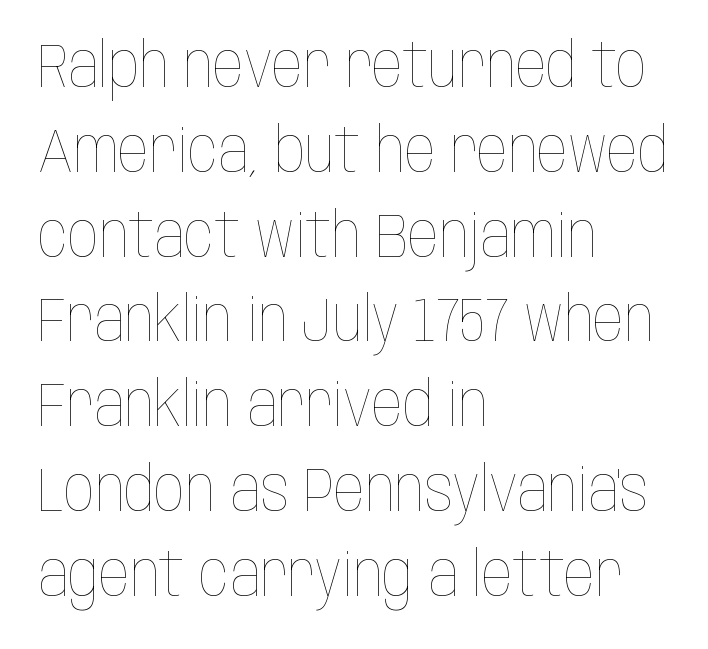
The image shows 61 px thin, condensed type, upright; set left-aligned, normal line spacing (1.39x), normal letter spacing, not underlined; low stroke contrast and a large x-height.
